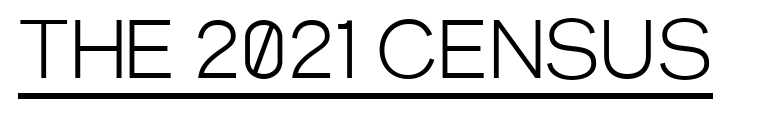
Q: Is the text bold? A: No.
Q: Is the text italic (slanted)? A: No, it is upright.
Q: Is the typeface a serif or a sans-serif typeface? A: Sans-serif.
Q: Is the text underlined? A: Yes.
Q: Is the spacing between letters normal or unusually wide? A: Normal.
Q: Width (condensed, normal, or wide)? A: Condensed.
Q: Stroke contrast? A: Low.
Q: x-height? A: Large.
Q: Monospaced? A: No.
